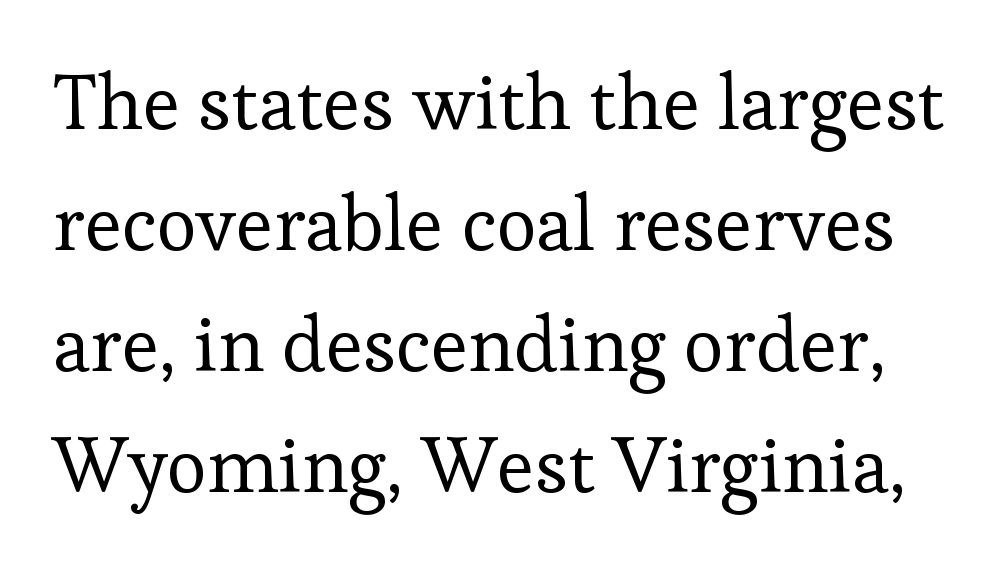
Q: Is the text bold? A: No.
Q: Is the text italic (slanted)? A: No, it is upright.
Q: Is the typeface a serif or a sans-serif typeface? A: Serif.
Q: Is the text underlined? A: No.
Q: Is the spacing between letters normal or unusually wide? A: Normal.
Q: Is the spacing between lines tight, normal or loose? A: Normal.
Q: Width (condensed, normal, or wide)? A: Normal.
Q: Stroke contrast? A: Low.
Q: x-height? A: Medium.
Q: Monospaced? A: No.
